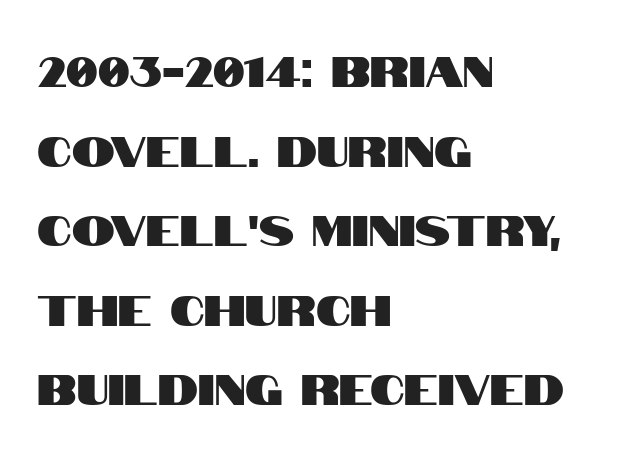
Underlining? Definitely not there. To sum up the face: it is a sans, with no serifs. Line starts are locked; line ends wander. Standard letterfit; no display-style spreading of the glyphs. The passage shown is typed in a proportional face where columns would drift.
